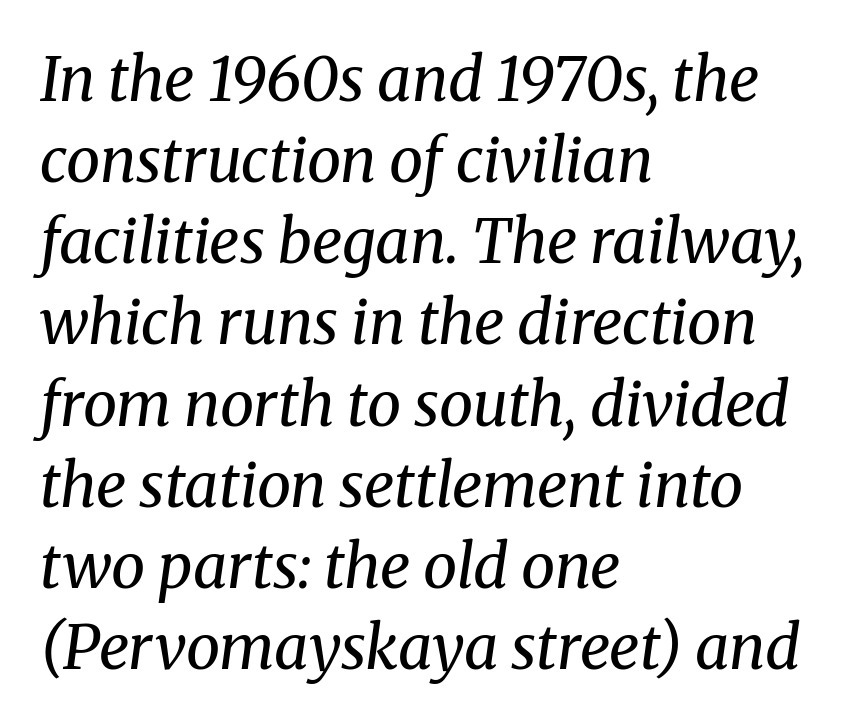
The image shows 61 px regular-weight serif type, italic (leaning right); set left-aligned, normal line spacing (1.33x), normal letter spacing, not underlined; medium stroke contrast and a medium x-height.
